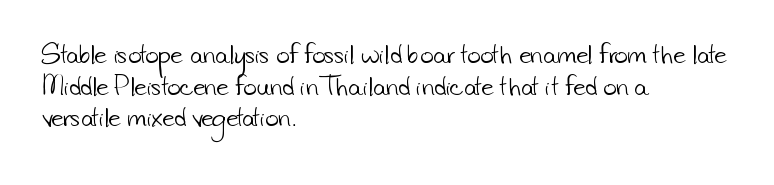
{"bold": "no", "underline": "no", "align": "left", "line_spacing": "normal", "line_spacing_ratio": 1.37, "letter_spacing": "normal", "letter_spacing_em": 0.0, "glyph_px": 23}
